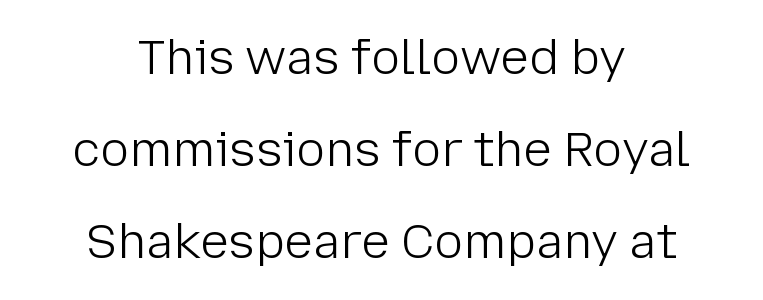
The image shows 48 px light sans-serif type, upright; set centered, loose line spacing (1.92x), normal letter spacing, not underlined; low stroke contrast and a medium x-height.
